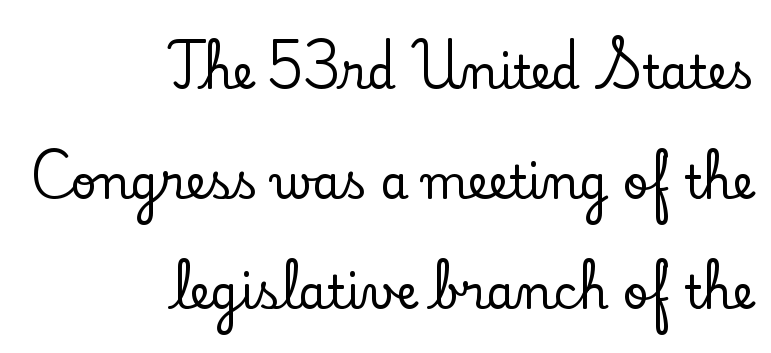
The image shows 46 px serif type, upright; set right-aligned, loose line spacing (2.39x), normal letter spacing, not underlined; low stroke contrast and a small x-height.
